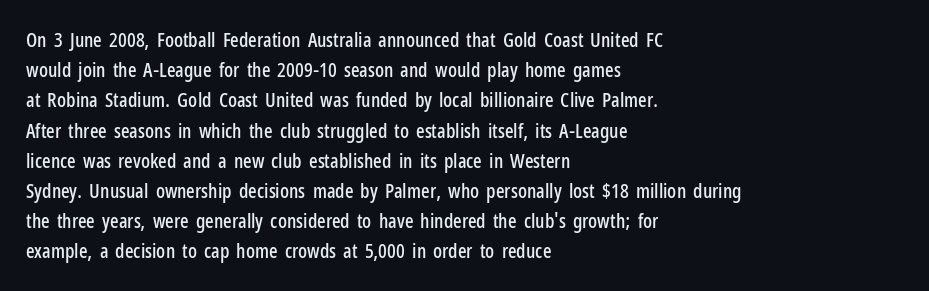
The image shows 20 px text type, upright; set left-aligned, normal line spacing (1.51x), normal letter spacing, not underlined.
